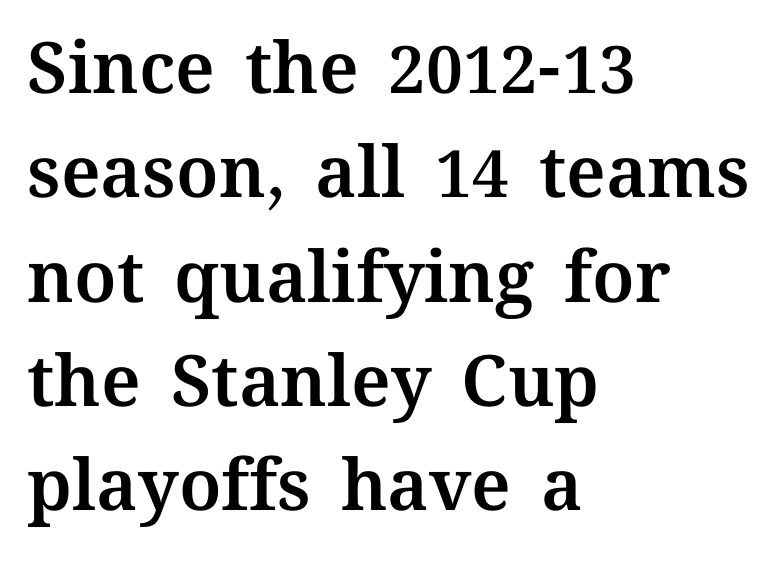
Q: Is the text italic (slanted)? A: No, it is upright.
Q: Is the text underlined? A: No.
Q: How is the paragraph aligned? A: Left-aligned.
Q: Is the spacing between letters normal or unusually wide? A: Normal.
Q: Is the spacing between lines tight, normal or loose? A: Normal.
Q: Width (condensed, normal, or wide)? A: Normal.
Q: Stroke contrast? A: Medium.
Q: x-height? A: Medium.
Q: Monospaced? A: No.
